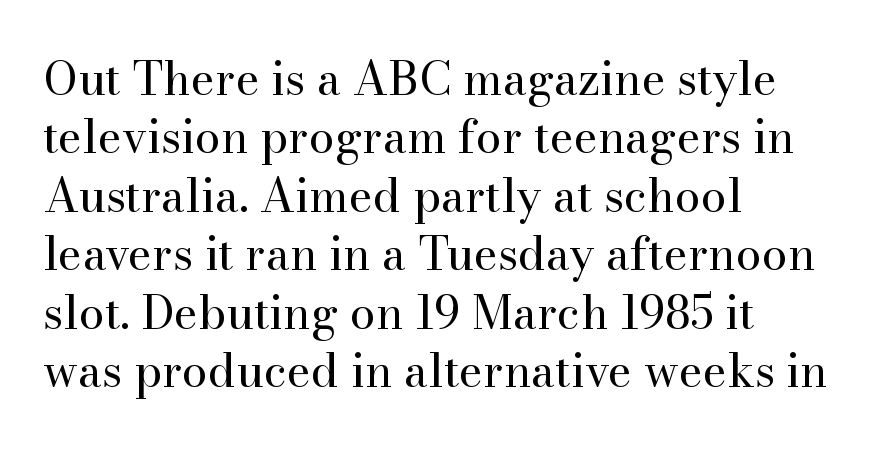
Q: Is the text bold? A: No.
Q: Is the text italic (slanted)? A: No, it is upright.
Q: Is the typeface a serif or a sans-serif typeface? A: Serif.
Q: Is the text underlined? A: No.
Q: How is the paragraph aligned? A: Left-aligned.
Q: Is the spacing between letters normal or unusually wide? A: Normal.
Q: Is the spacing between lines tight, normal or loose? A: Normal.
Q: Width (condensed, normal, or wide)? A: Normal.
Q: Stroke contrast? A: High.
Q: x-height? A: Small.
Q: Monospaced? A: No.
